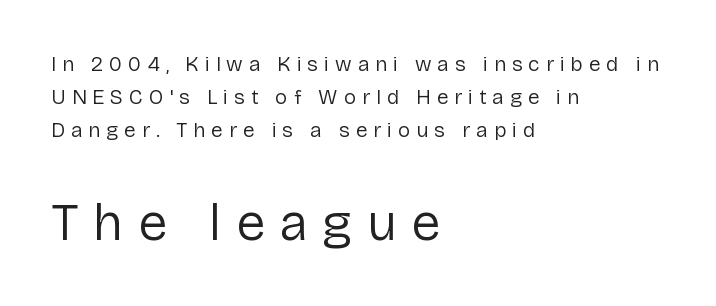
{"serif": "no", "italic": "no", "bold": "no", "weight": "regular", "width": "normal", "stroke_contrast": "low", "x_height": "medium", "monospaced": "no", "underline": "no", "align": "left", "line_spacing": "normal", "line_spacing_ratio": 1.56, "letter_spacing": "wide", "letter_spacing_em": 0.28, "larger_block": "second", "size_ratio": 2.48, "glyph_px": 52}
